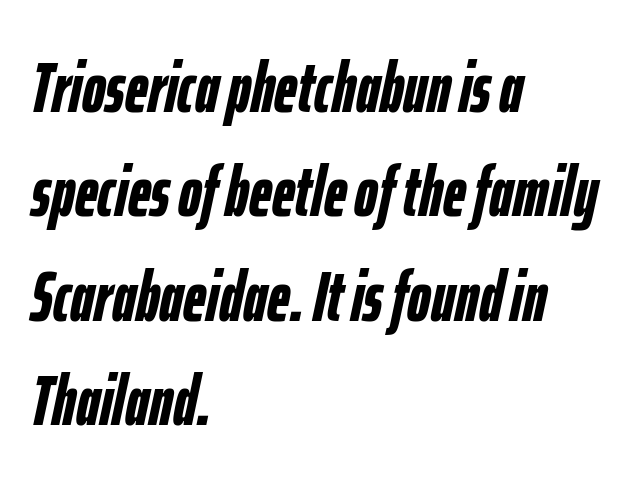
{"italic": "yes", "lean": "right", "slant_degrees": 12, "bold": "yes", "weight": "semibold", "width": "condensed", "stroke_contrast": "low", "x_height": "medium", "monospaced": "no", "underline": "no", "align": "left", "line_spacing": "normal", "line_spacing_ratio": 1.47, "letter_spacing": "normal", "letter_spacing_em": 0.0, "glyph_px": 71}
